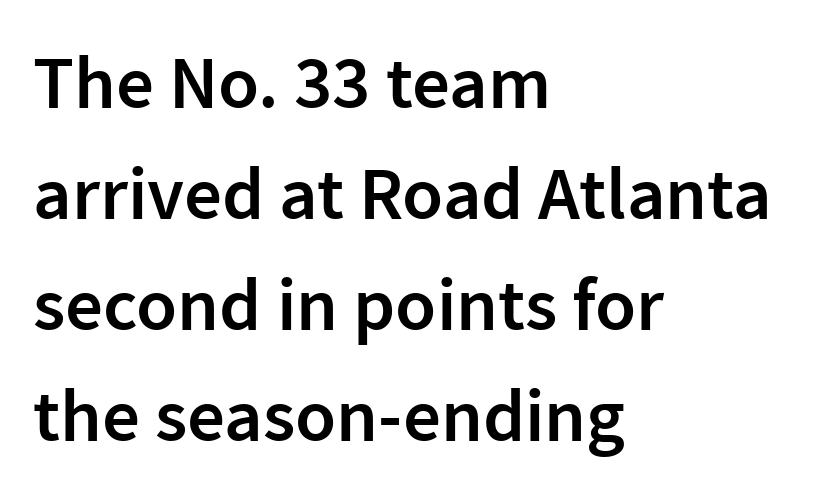
A typesetter would call this proportional, since set widths differ per character. Stems and bowls a touch heavier than normal — semibold. Are there feet on the stems? There aren't — it's a sans. Style check: upright.
